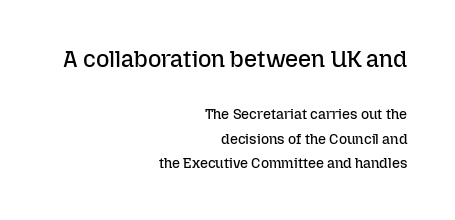
Compared with a flush-left layout, this one pins lines to the opposite, right side. It's the straight-up-and-down kind of type. The weight would be labelled regular, book, light, or lighter still. These two chunks differ in scale, with the top chunk taking the larger measure. The letterforms sit shoulder to shoulder at normal distance. Lines of text with bare space underneath.
